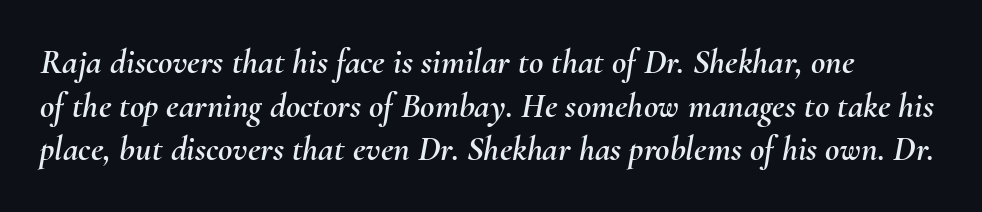
{"italic": "yes", "lean": "right", "slant_degrees": 10, "width": "normal", "stroke_contrast": "medium", "x_height": "small", "monospaced": "no", "underline": "no", "line_spacing": "normal", "line_spacing_ratio": 1.25, "letter_spacing": "normal", "letter_spacing_em": 0.0, "glyph_px": 35}
